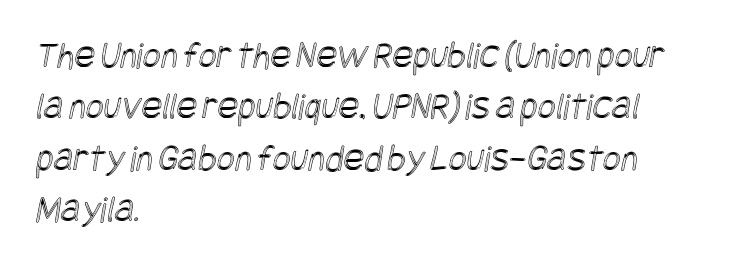
A typesetter would call this leading conventional body-copy spacing. Decoration check: the copy has no underline. Compared with a centered layout, this one pins lines to the left instead. Observe the ordinary spacing: letters are neighbours, not strangers.
